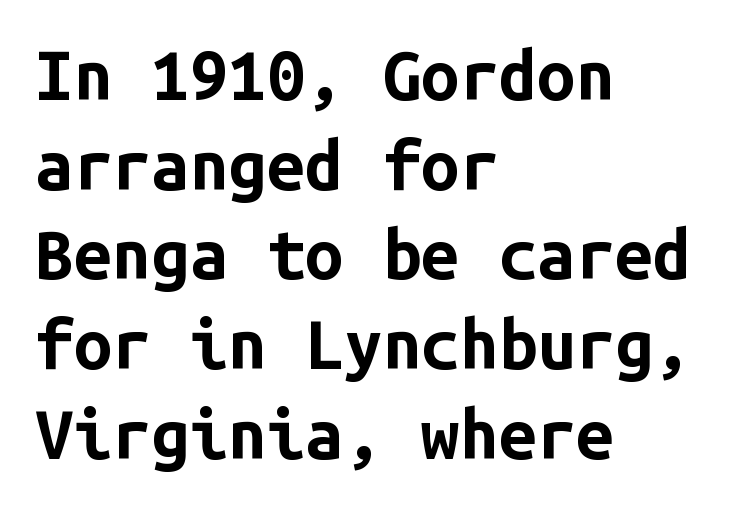
The typesetter chose a ragged-right arrangement here. Look at the stroke-to-counter ratio: heavy, a bold. The passage shown is typed in a monospace face where columns stay perfectly aligned. Reading down the column, the eye jumps a familiar distance to each next line. Nothing unusual about the tracking: characters are spaced as the font intends. Underlining? Definitely not there.
